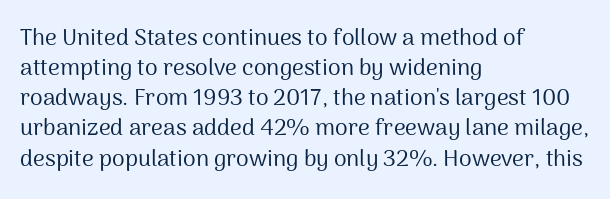
Q: Is the text bold? A: No.
Q: Is the text italic (slanted)? A: No, it is upright.
Q: Is the text underlined? A: No.
Q: How is the paragraph aligned? A: Left-aligned.
Q: Is the spacing between letters normal or unusually wide? A: Normal.
Q: Is the spacing between lines tight, normal or loose? A: Normal.
